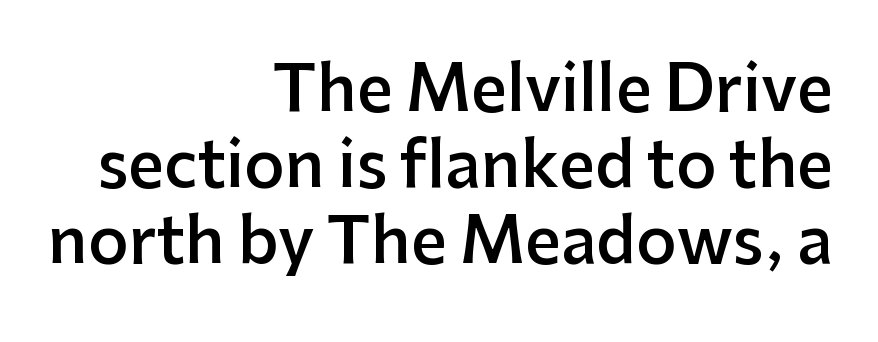
No italicization has been applied; the sample stays upright. Caption: standard tracking, unaltered. Is this a fixed-width face? No — the glyphs have proportional, varying widths. Type without underlining. The designer went with a sans here, leaving each stem footless.
